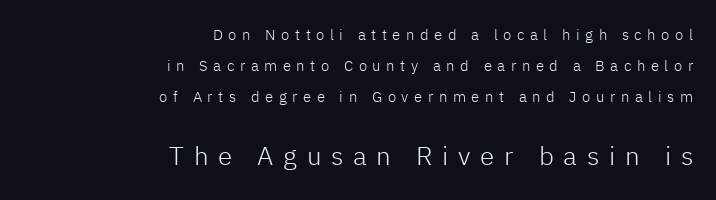
{"italic": "no", "bold": "no", "underline": "no", "align": "right", "line_spacing": "loose", "line_spacing_ratio": 2.06, "letter_spacing": "wide", "letter_spacing_em": 0.37, "larger_block": "second", "size_ratio": 1.73, "glyph_px": 26}
